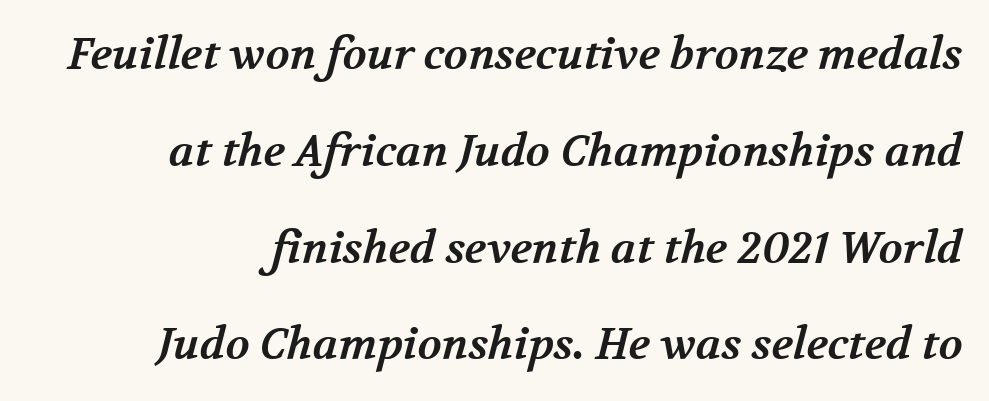
The image shows 44 px bold serif type; set right-aligned, loose line spacing (2.2x), normal letter spacing, not underlined; medium stroke contrast and a medium x-height.
